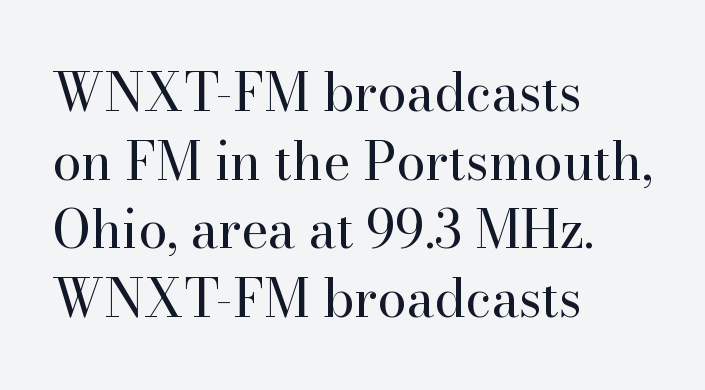
The image shows 52 px regular-weight serif type, upright; set left-aligned, normal line spacing (1.32x), normal letter spacing, not underlined; high stroke contrast and a small x-height.
